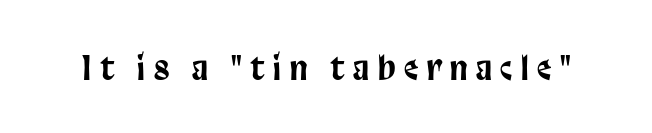
{"serif": "no", "italic": "no", "width": "condensed", "stroke_contrast": "low", "x_height": "large", "monospaced": "no", "underline": "no", "letter_spacing": "wide", "letter_spacing_em": 0.27, "glyph_px": 32}
